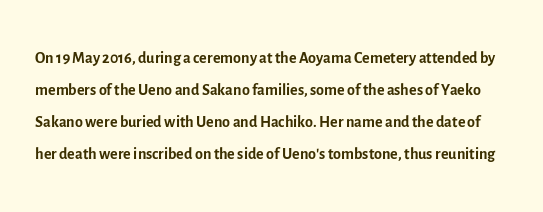
Q: Is the text bold? A: No.
Q: Is the text italic (slanted)? A: No, it is upright.
Q: Is the text underlined? A: No.
Q: Is the spacing between letters normal or unusually wide? A: Normal.
Q: Is the spacing between lines tight, normal or loose? A: Normal.
